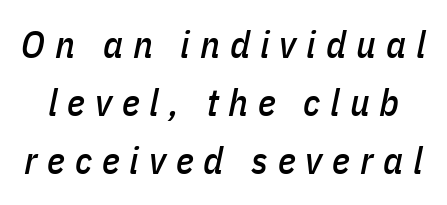
{"italic": "yes", "lean": "right", "slant_degrees": 11, "width": "condensed", "stroke_contrast": "low", "x_height": "medium", "monospaced": "no", "underline": "no", "line_spacing": "normal", "line_spacing_ratio": 1.53, "letter_spacing": "wide", "letter_spacing_em": 0.26, "glyph_px": 38}
